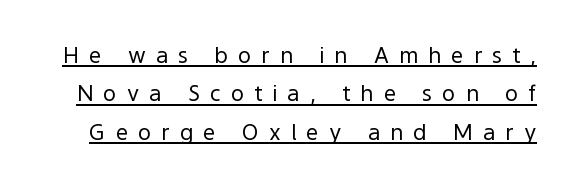
{"italic": "no", "bold": "no", "underline": "yes", "line_spacing_ratio": 1.75, "letter_spacing": "wide", "letter_spacing_em": 0.46, "glyph_px": 22}
